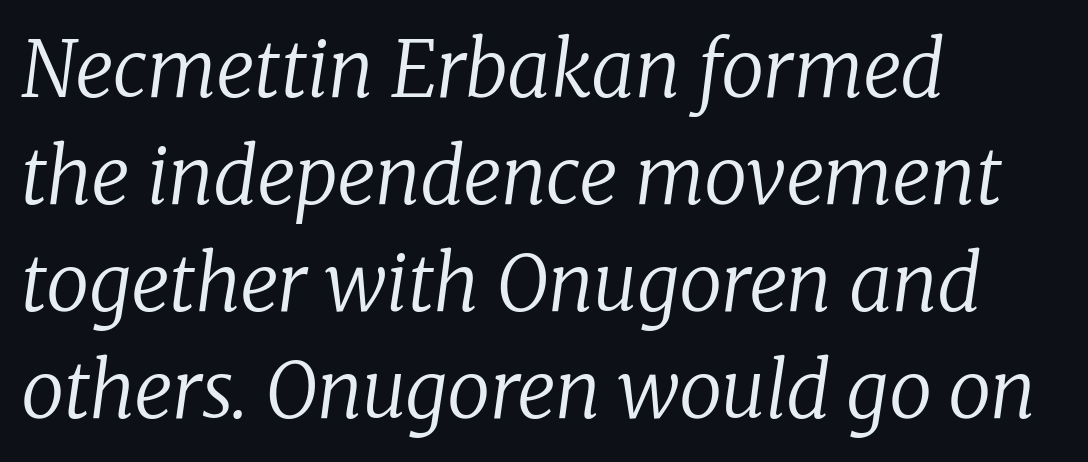
Q: Is the text bold? A: No.
Q: Is the text italic (slanted)? A: Yes, it leans right by about 8 degrees.
Q: Is the typeface a serif or a sans-serif typeface? A: Serif.
Q: Is the text underlined? A: No.
Q: How is the paragraph aligned? A: Left-aligned.
Q: Is the spacing between letters normal or unusually wide? A: Normal.
Q: Is the spacing between lines tight, normal or loose? A: Normal.
Q: Width (condensed, normal, or wide)? A: Normal.
Q: Stroke contrast? A: Low.
Q: x-height? A: Medium.
Q: Monospaced? A: No.
